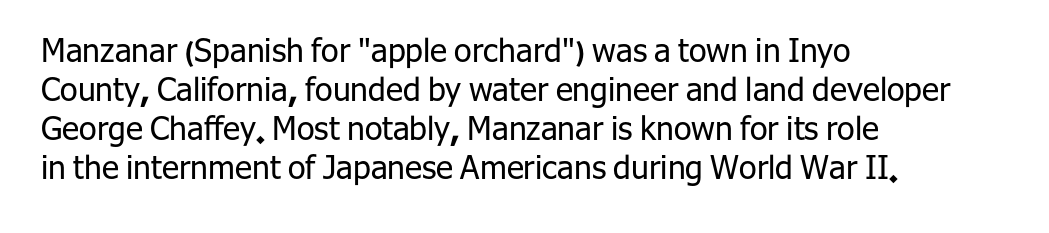
The image shows 32 px regular-weight sans-serif type, upright; set left-aligned, line spacing 1.22x, normal letter spacing, not underlined; low stroke contrast and a medium x-height.
